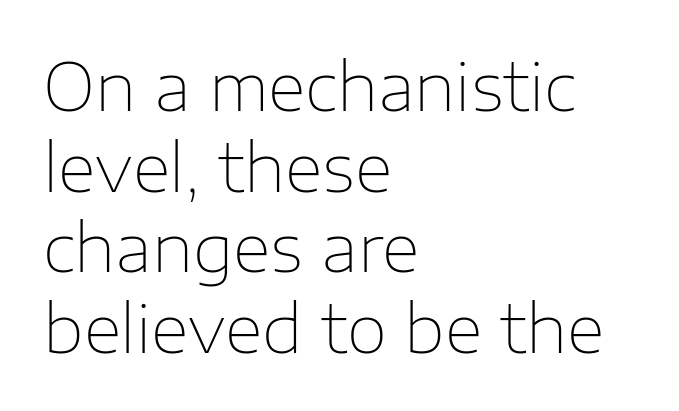
The image shows 66 px thin sans-serif type, upright; set left-aligned, line spacing 1.22x, normal letter spacing, not underlined; low stroke contrast and a medium x-height.
